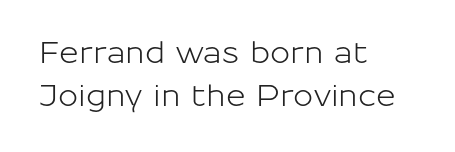
The image shows 30 px sans-serif type, upright; set left-aligned, normal line spacing (1.44x), normal letter spacing, not underlined; low stroke contrast and a medium x-height.
